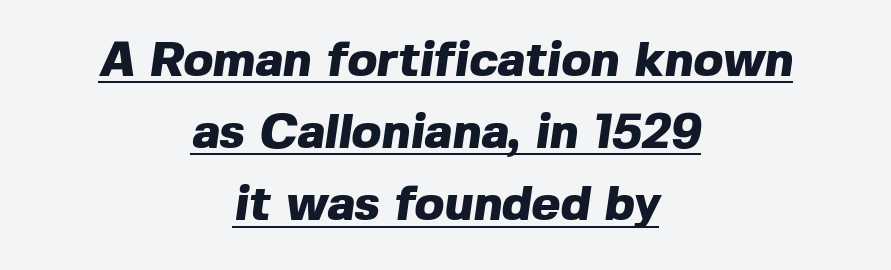
Q: Is the text bold? A: Yes.
Q: Is the typeface a serif or a sans-serif typeface? A: Sans-serif.
Q: Is the text underlined? A: Yes.
Q: How is the paragraph aligned? A: Centered.
Q: Is the spacing between letters normal or unusually wide? A: Normal.
Q: Is the spacing between lines tight, normal or loose? A: Normal.
Q: Width (condensed, normal, or wide)? A: Normal.
Q: x-height? A: Medium.
Q: Monospaced? A: No.
